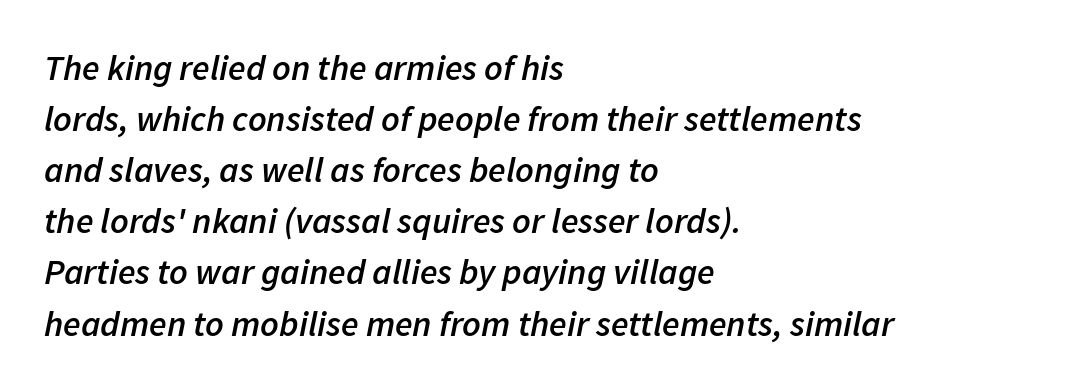
{"italic": "yes", "lean": "right", "slant_degrees": 11, "bold": "semi", "weight": "semibold", "width": "normal", "stroke_contrast": "low", "x_height": "medium", "monospaced": "no", "underline": "no", "align": "left", "line_spacing": "normal", "line_spacing_ratio": 1.42, "letter_spacing": "normal", "letter_spacing_em": 0.0, "glyph_px": 36}
